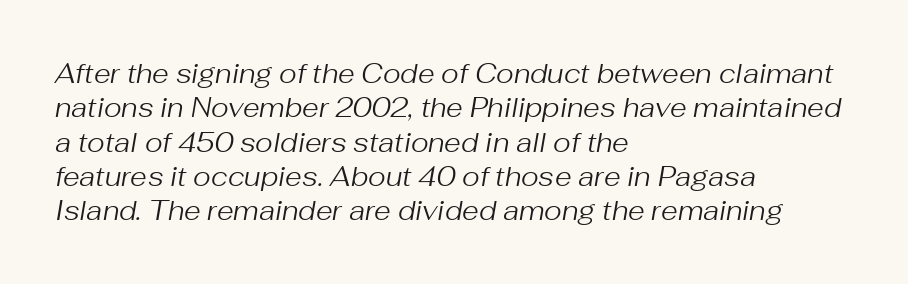
Q: Is the text bold? A: No.
Q: Is the text italic (slanted)? A: Yes, it leans right by about 10 degrees.
Q: Is the text underlined? A: No.
Q: How is the paragraph aligned? A: Left-aligned.
Q: Is the spacing between letters normal or unusually wide? A: Normal.
Q: Is the spacing between lines tight, normal or loose? A: Normal.
